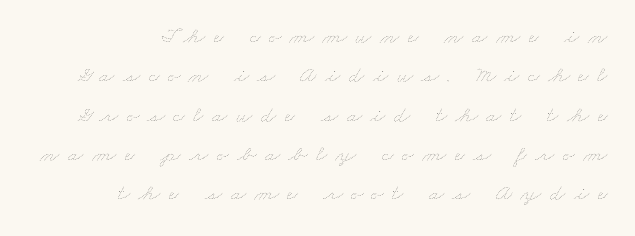
The compositor pushed each line to the right boundary. Compared with a typical body face, this is equally light or lighter still. Students, note that the glyphs here are deliberately spaced far apart. Anything drawn beneath the words? Only blank space.
